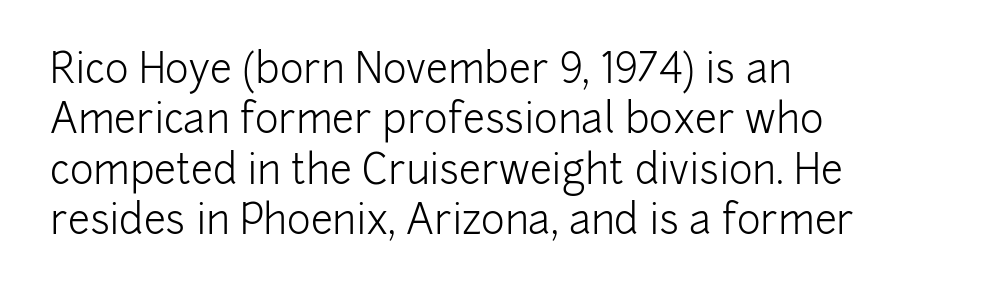
Casual observation: everything's shoved over to the left. Each letter's strokes conclude bluntly, with no projecting serifs. This sample has the flowing, uneven cadence of proportional lettering. Regular leading. Default kerning and tracking; the words read as compact shapes. If you drew a line through each stem, it would be perfectly vertical.
